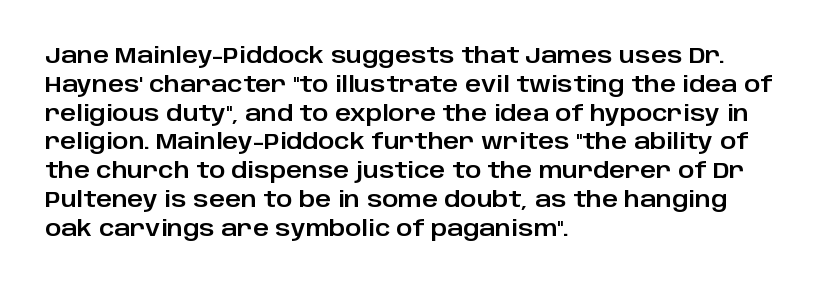
{"italic": "no", "underline": "no", "align": "left", "line_spacing": "normal", "line_spacing_ratio": 1.31, "letter_spacing": "normal", "letter_spacing_em": 0.0, "glyph_px": 22}
